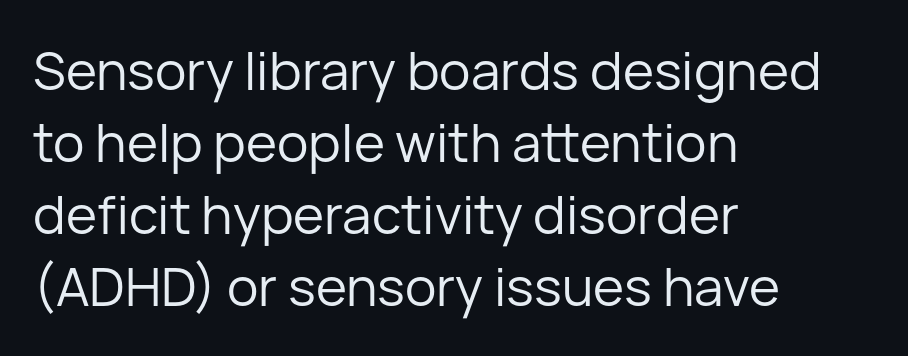
Q: Is the text bold? A: No.
Q: Is the text italic (slanted)? A: No, it is upright.
Q: Is the typeface a serif or a sans-serif typeface? A: Sans-serif.
Q: Is the text underlined? A: No.
Q: How is the paragraph aligned? A: Left-aligned.
Q: Is the spacing between letters normal or unusually wide? A: Normal.
Q: Is the spacing between lines tight, normal or loose? A: Normal.
Q: Width (condensed, normal, or wide)? A: Normal.
Q: Stroke contrast? A: Low.
Q: x-height? A: Medium.
Q: Monospaced? A: No.
